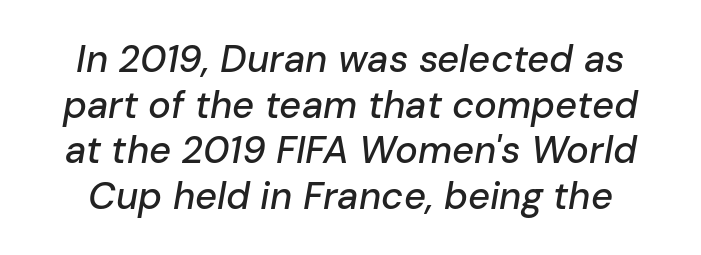
{"italic": "yes", "lean": "right", "slant_degrees": 10, "width": "normal", "stroke_contrast": "low", "x_height": "medium", "monospaced": "no", "underline": "no", "line_spacing_ratio": 1.2, "letter_spacing": "normal", "letter_spacing_em": 0.0, "glyph_px": 38}
